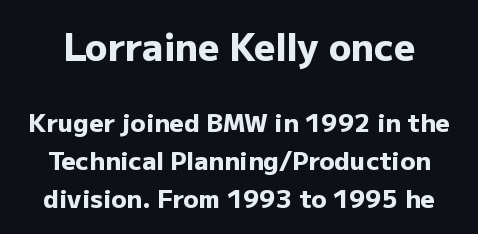
The image shows 37 px heavy sans-serif type, upright; set normal line spacing (1.51x), normal letter spacing, not underlined; the first (top) block is 1.48x larger; low stroke contrast and a medium x-height.
